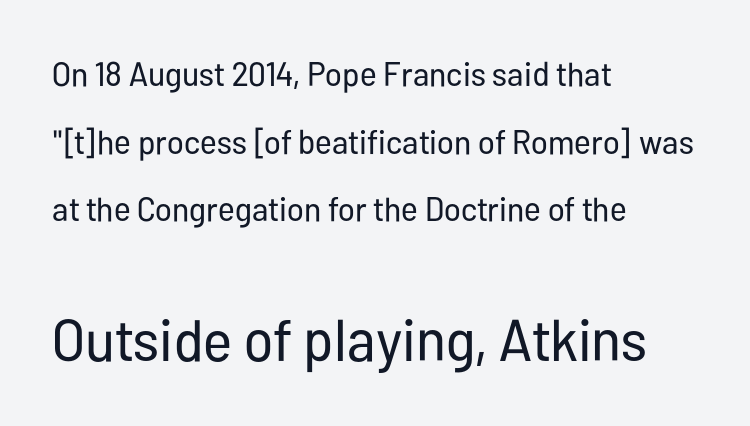
{"serif": "no", "italic": "no", "bold": "no", "weight": "regular", "width": "condensed", "stroke_contrast": "low", "x_height": "medium", "monospaced": "no", "underline": "no", "align": "left", "line_spacing": "loose", "line_spacing_ratio": 1.99, "letter_spacing": "normal", "letter_spacing_em": 0.0, "larger_block": "second", "size_ratio": 1.74, "glyph_px": 59}
